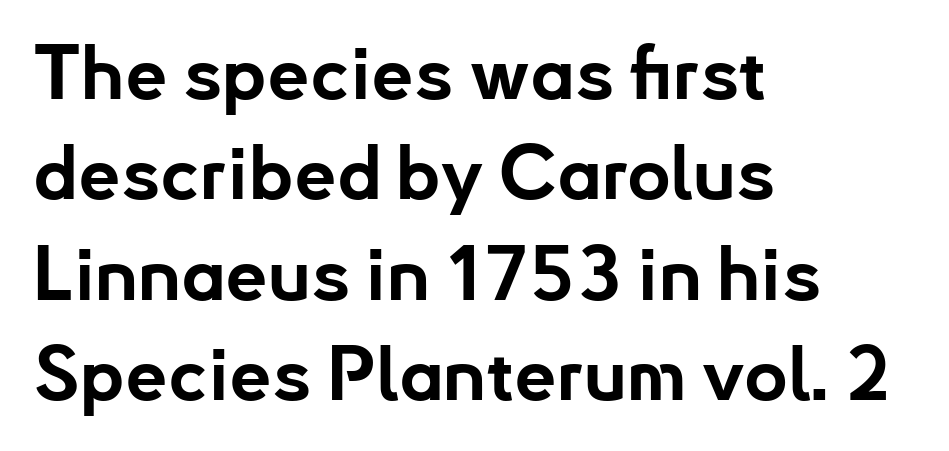
The image shows 75 px bold sans-serif type, upright; set left-aligned, normal line spacing (1.34x), normal letter spacing, not underlined; low stroke contrast and a small x-height.
